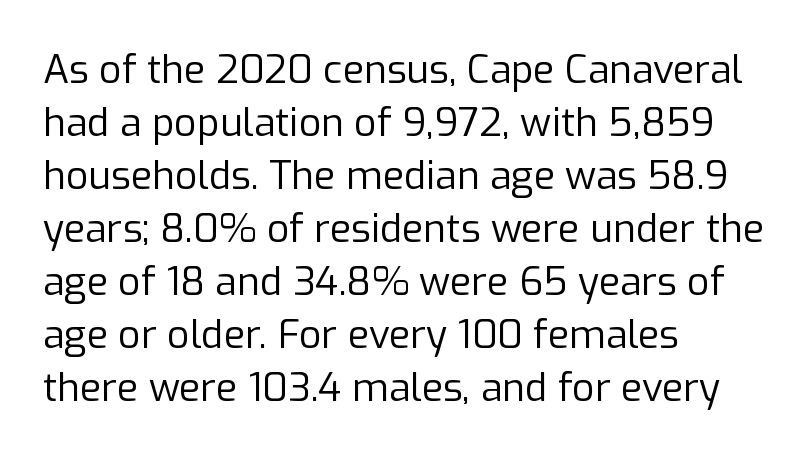
Q: Is the text bold? A: No.
Q: Is the text italic (slanted)? A: No, it is upright.
Q: Is the typeface a serif or a sans-serif typeface? A: Sans-serif.
Q: Is the text underlined? A: No.
Q: How is the paragraph aligned? A: Left-aligned.
Q: Is the spacing between letters normal or unusually wide? A: Normal.
Q: Is the spacing between lines tight, normal or loose? A: Normal.
Q: Width (condensed, normal, or wide)? A: Normal.
Q: Stroke contrast? A: Low.
Q: x-height? A: Medium.
Q: Monospaced? A: No.
